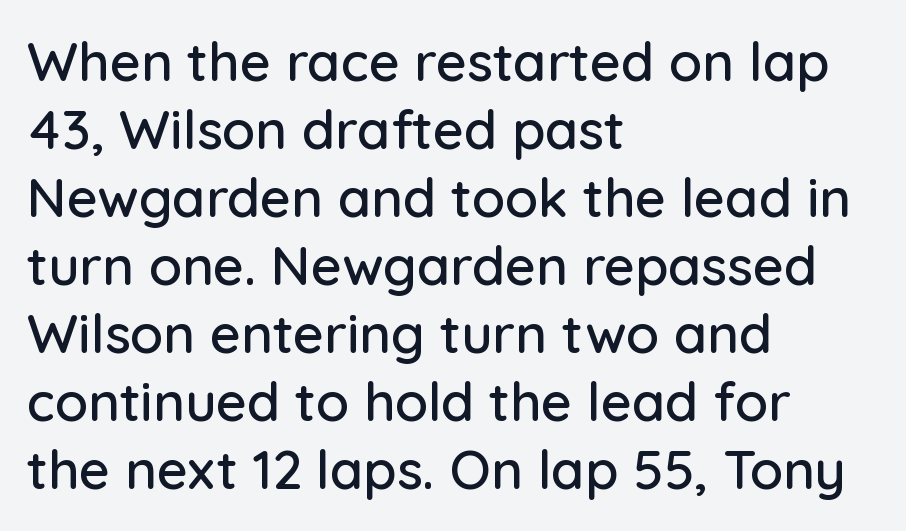
Reading down the column, the eye jumps a familiar distance to each next line. The letters stand straight up with perfectly vertical stems. Observe the ordinary spacing: letters are neighbours, not strangers. This sample has the flowing, uneven cadence of proportional lettering. Caption: multi-line text, flush left, ragged right.
